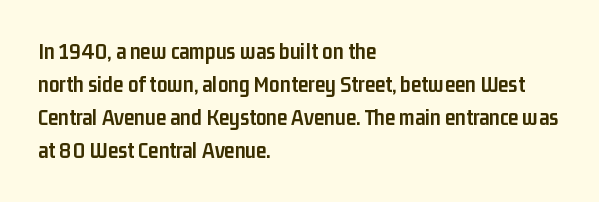
Q: Is the text bold? A: Yes.
Q: Is the text italic (slanted)? A: No, it is upright.
Q: Is the text underlined? A: No.
Q: How is the paragraph aligned? A: Left-aligned.
Q: Is the spacing between letters normal or unusually wide? A: Normal.
Q: Is the spacing between lines tight, normal or loose? A: Normal.
